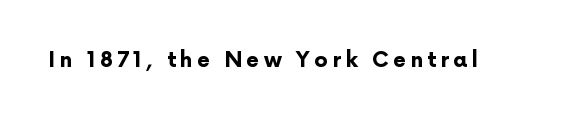
{"italic": "no", "bold": "yes", "underline": "no", "letter_spacing": "wide", "letter_spacing_em": 0.2, "glyph_px": 21}
